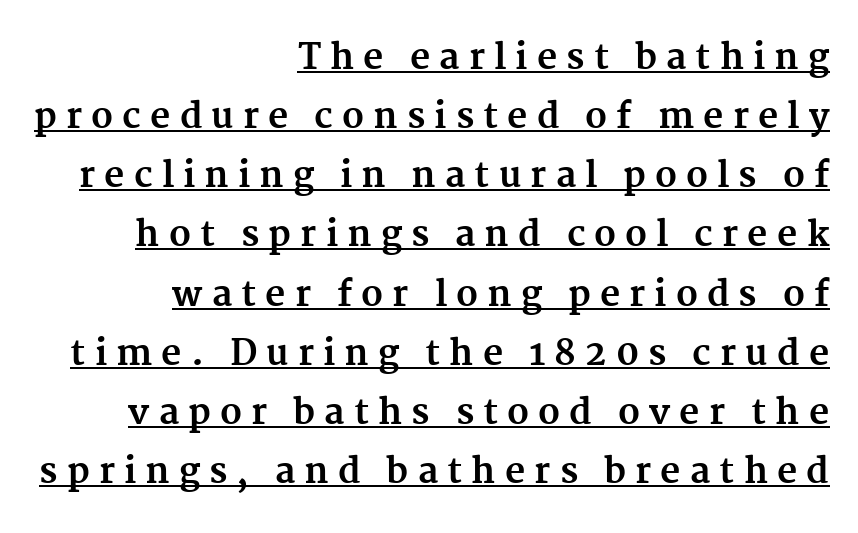
{"serif": "yes", "italic": "no", "bold": "yes", "weight": "bold", "width": "normal", "stroke_contrast": "medium", "x_height": "medium", "monospaced": "no", "underline": "yes", "align": "right", "line_spacing": "normal", "line_spacing_ratio": 1.69, "letter_spacing": "wide", "letter_spacing_em": 0.26, "glyph_px": 35}
